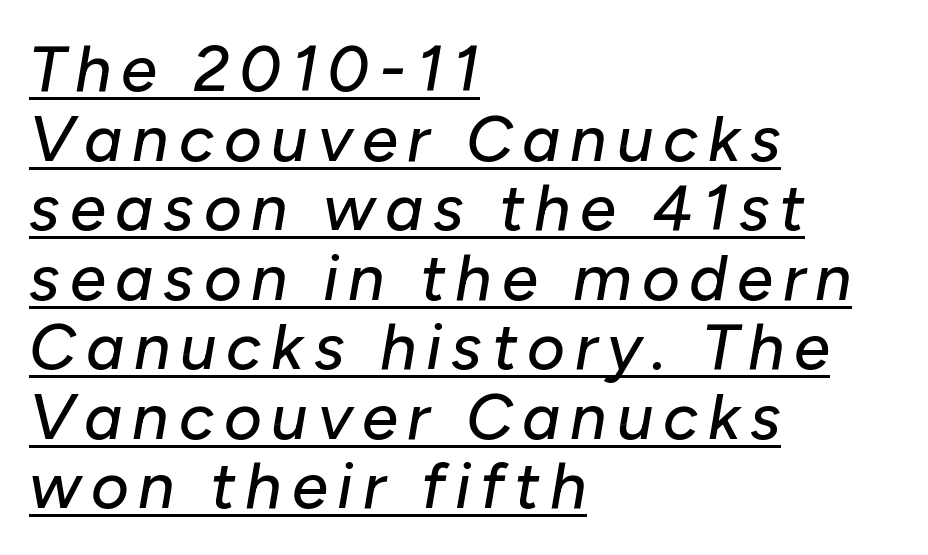
Q: Is the text italic (slanted)? A: Yes, it leans right by about 10 degrees.
Q: Is the text underlined? A: Yes.
Q: How is the paragraph aligned? A: Left-aligned.
Q: Is the spacing between lines tight, normal or loose? A: Tight.
Q: Width (condensed, normal, or wide)? A: Normal.
Q: Stroke contrast? A: Low.
Q: x-height? A: Medium.
Q: Monospaced? A: No.
